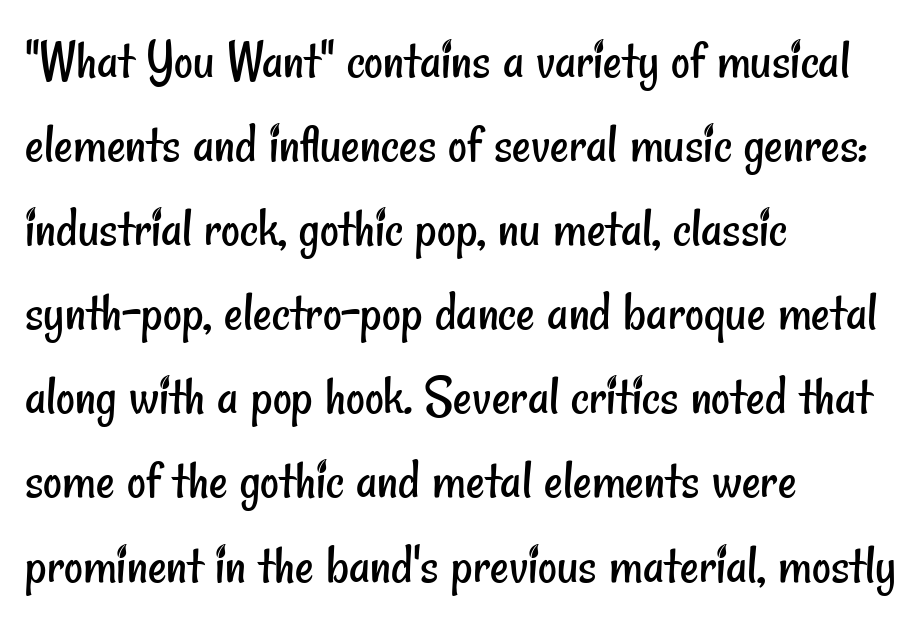
Q: Is the text bold? A: No.
Q: Is the typeface a serif or a sans-serif typeface? A: Sans-serif.
Q: Is the text underlined? A: No.
Q: How is the paragraph aligned? A: Left-aligned.
Q: Is the spacing between letters normal or unusually wide? A: Normal.
Q: Is the spacing between lines tight, normal or loose? A: Normal.
Q: Width (condensed, normal, or wide)? A: Condensed.
Q: Stroke contrast? A: Low.
Q: x-height? A: Small.
Q: Monospaced? A: No.
